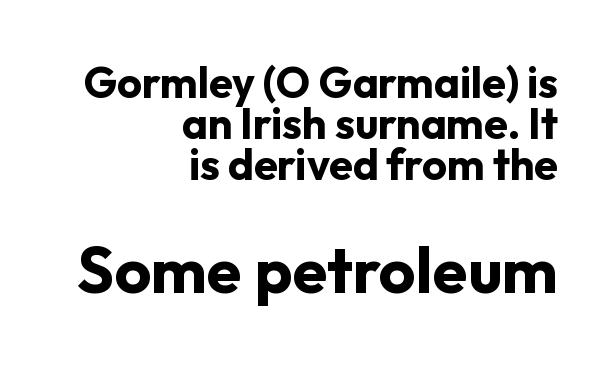
The lower block of text is set noticeably larger than the block above it. Students, this is bold: see how much ink each stroke carries. Vertically, the passage feels compressed, each row crowding the next. The setting favours the right margin, as signatures and pull-quotes sometimes do.
